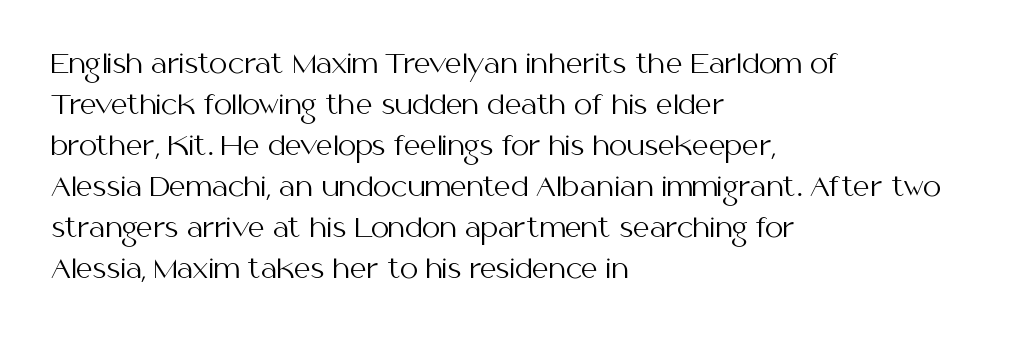
{"italic": "no", "bold": "no", "underline": "no", "align": "left", "line_spacing": "normal", "line_spacing_ratio": 1.58, "letter_spacing": "normal", "letter_spacing_em": 0.0, "glyph_px": 26}
